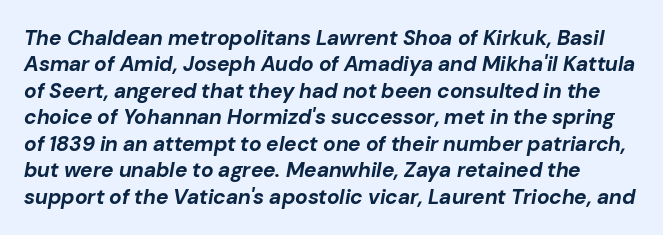
The image shows 21 px bold type, italic (leaning right); set normal line spacing (1.26x), normal letter spacing, not underlined.
